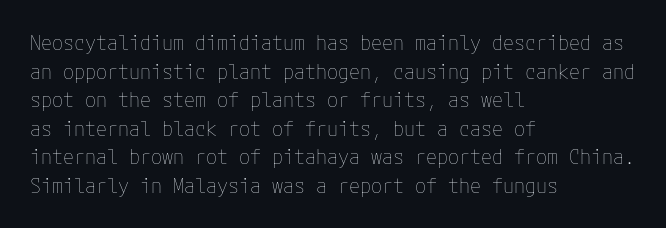
Q: Is the text bold? A: No.
Q: Is the text italic (slanted)? A: No, it is upright.
Q: Is the text underlined? A: No.
Q: How is the paragraph aligned? A: Left-aligned.
Q: Is the spacing between letters normal or unusually wide? A: Normal.
Q: Is the spacing between lines tight, normal or loose? A: Normal.
